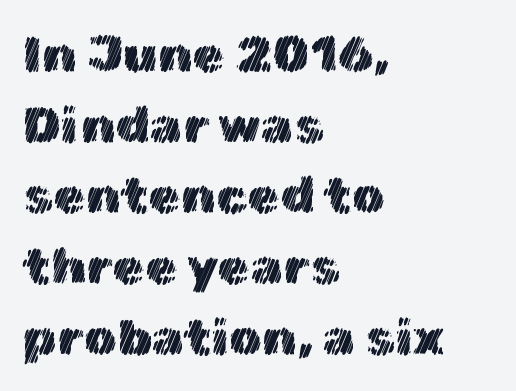
The vertical gap from one line to the next is medium. Glance below the letters and you will spot only blank space. Ordinary non-slanted type is in use. How are the letters spaced? Ordinarily, with no added tracking.
